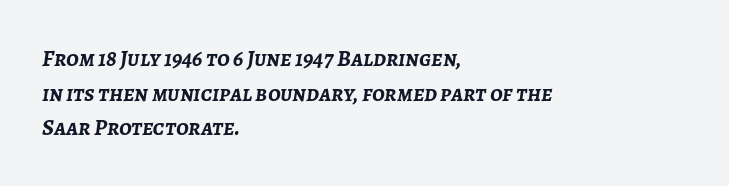
Q: Is the text bold? A: Yes.
Q: Is the text italic (slanted)? A: Yes, it leans right by about 7 degrees.
Q: Is the text underlined? A: No.
Q: How is the paragraph aligned? A: Left-aligned.
Q: Is the spacing between letters normal or unusually wide? A: Normal.
Q: Is the spacing between lines tight, normal or loose? A: Normal.
